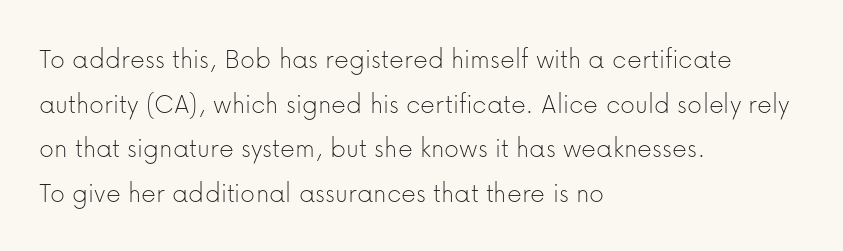
{"serif": "no", "italic": "no", "bold": "no", "weight": "thin", "width": "normal", "stroke_contrast": "low", "x_height": "medium", "monospaced": "no", "underline": "no", "align": "left", "line_spacing": "normal", "line_spacing_ratio": 1.54, "letter_spacing": "normal", "letter_spacing_em": 0.0, "glyph_px": 29}
